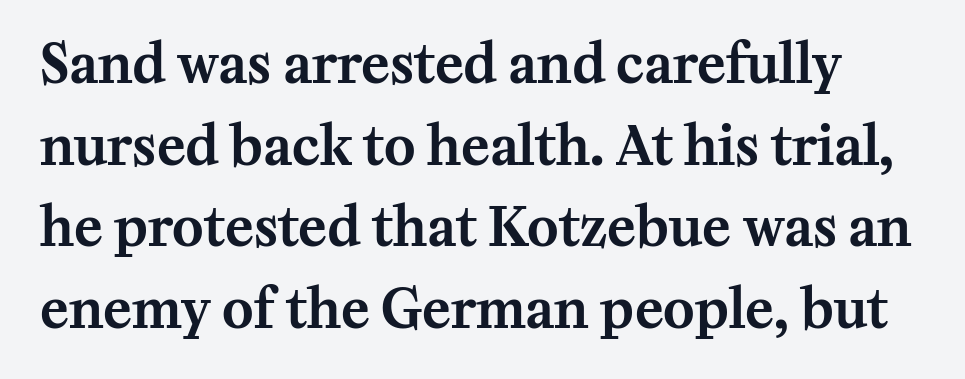
Q: Is the text italic (slanted)? A: No, it is upright.
Q: Is the typeface a serif or a sans-serif typeface? A: Serif.
Q: Is the text underlined? A: No.
Q: Is the spacing between letters normal or unusually wide? A: Normal.
Q: Is the spacing between lines tight, normal or loose? A: Normal.
Q: Width (condensed, normal, or wide)? A: Normal.
Q: Stroke contrast? A: Medium.
Q: x-height? A: Medium.
Q: Monospaced? A: No.
